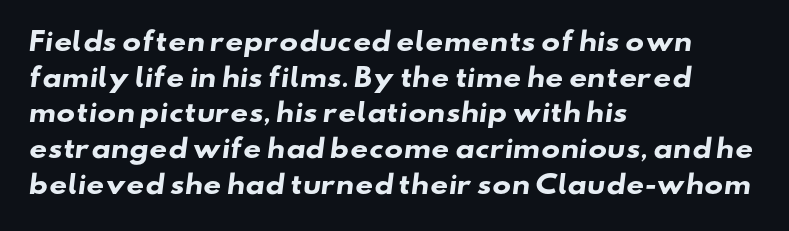
Does extra space separate the letters? No, they use regular spacing. Does the leading feel generous? No, just average. If you drew a ruler down the left edge, every line would touch it. The zone under the glyphs is completely vacant. Does the weight exceed regular? Yes, all the way to bold.
